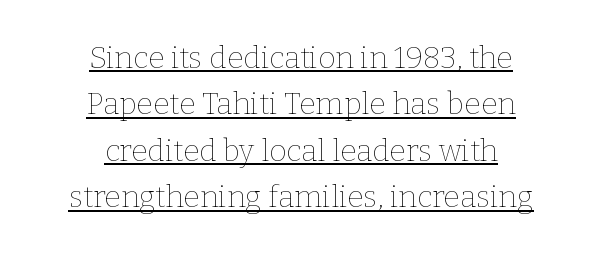
Ink coverage per letter is moderate at most. The specimen includes a rule beneath the text block's lines. Does the copy run flush right? No — it is centered line by line. You could not count columns in this text — the font is proportionally spaced. This is the regular roman posture of the typeface. There is no visible air inserted between adjacent glyphs.
